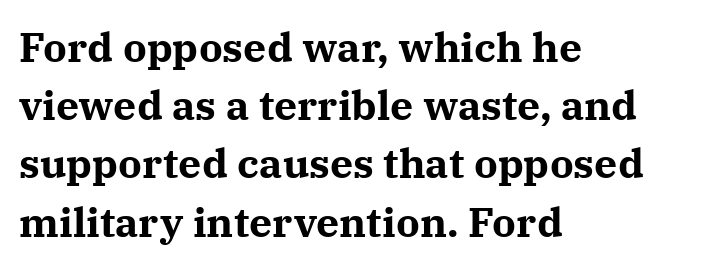
{"serif": "yes", "italic": "no", "bold": "yes", "weight": "bold", "width": "normal", "stroke_contrast": "medium", "x_height": "medium", "monospaced": "no", "underline": "no", "align": "left", "line_spacing": "normal", "line_spacing_ratio": 1.42, "letter_spacing": "normal", "letter_spacing_em": 0.0, "glyph_px": 41}
